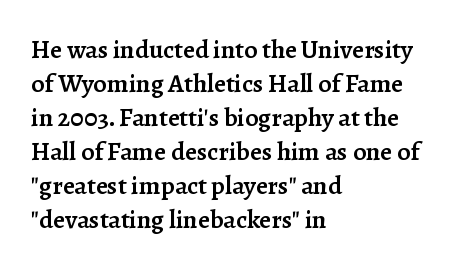
Each line starts at the same left margin while the right side varies. Short note: letters normally spaced. The passage shown is semibold, sitting just below true bold. Every stem runs plumb, perpendicular to the baseline.
